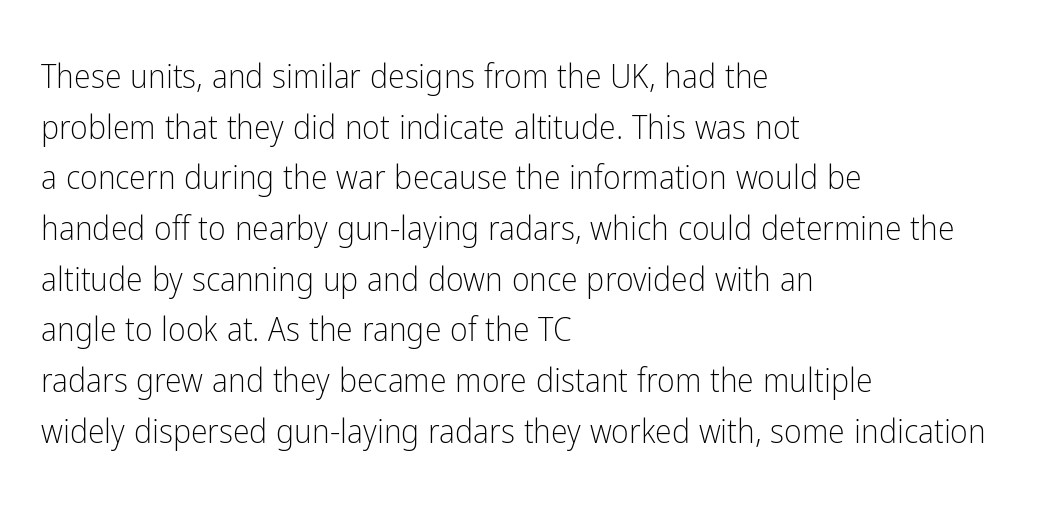
Q: Is the text bold? A: No.
Q: Is the text italic (slanted)? A: No, it is upright.
Q: Is the typeface a serif or a sans-serif typeface? A: Sans-serif.
Q: Is the text underlined? A: No.
Q: How is the paragraph aligned? A: Left-aligned.
Q: Is the spacing between letters normal or unusually wide? A: Normal.
Q: Is the spacing between lines tight, normal or loose? A: Normal.
Q: Width (condensed, normal, or wide)? A: Condensed.
Q: Stroke contrast? A: Low.
Q: x-height? A: Medium.
Q: Monospaced? A: No.
